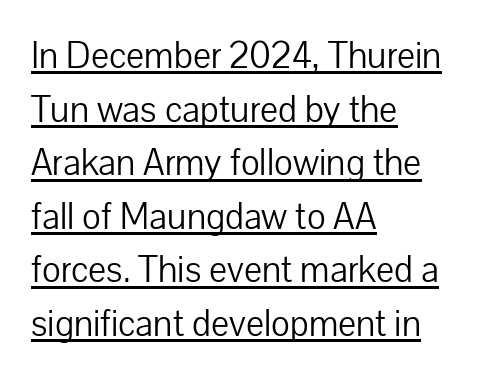
The image shows 38 px light sans-serif type, upright; set left-aligned, normal line spacing (1.41x), normal letter spacing, underlined; low stroke contrast and a medium x-height.
